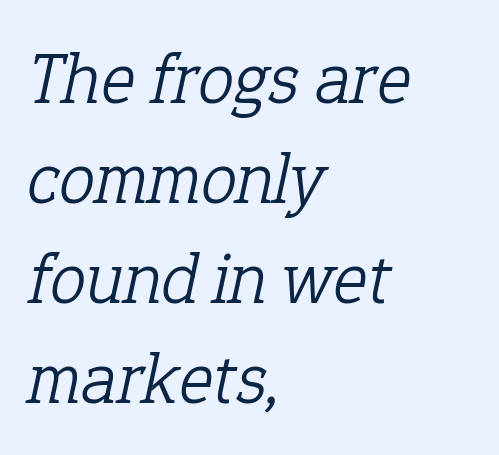
Q: Is the text bold? A: No.
Q: Is the text italic (slanted)? A: Yes, it leans right by about 12 degrees.
Q: Is the typeface a serif or a sans-serif typeface? A: Serif.
Q: Is the text underlined? A: No.
Q: How is the paragraph aligned? A: Left-aligned.
Q: Is the spacing between letters normal or unusually wide? A: Normal.
Q: Is the spacing between lines tight, normal or loose? A: Normal.
Q: Width (condensed, normal, or wide)? A: Normal.
Q: Stroke contrast? A: Low.
Q: x-height? A: Medium.
Q: Monospaced? A: No.
